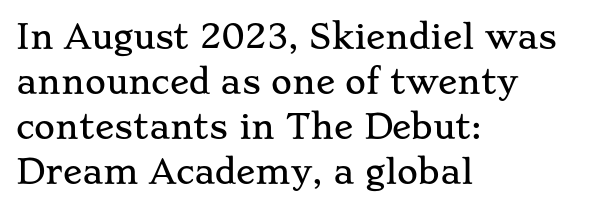
{"serif": "yes", "italic": "no", "width": "wide", "stroke_contrast": "low", "x_height": "small", "monospaced": "no", "underline": "no", "align": "left", "line_spacing": "normal", "line_spacing_ratio": 1.41, "letter_spacing": "normal", "letter_spacing_em": 0.0, "glyph_px": 32}
